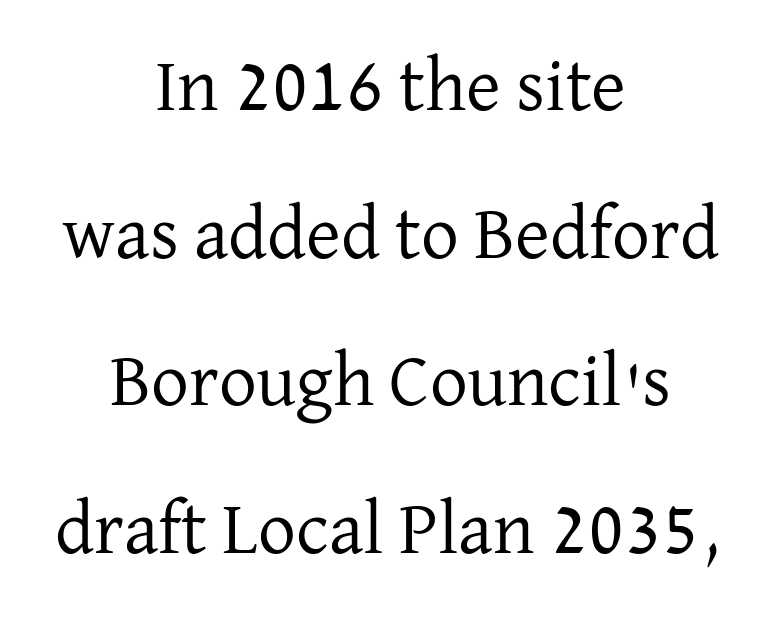
{"serif": "yes", "italic": "no", "bold": "no", "weight": "regular", "width": "normal", "stroke_contrast": "low", "x_height": "medium", "monospaced": "no", "underline": "no", "align": "center", "line_spacing": "loose", "line_spacing_ratio": 1.97, "letter_spacing": "normal", "letter_spacing_em": 0.0, "glyph_px": 75}
